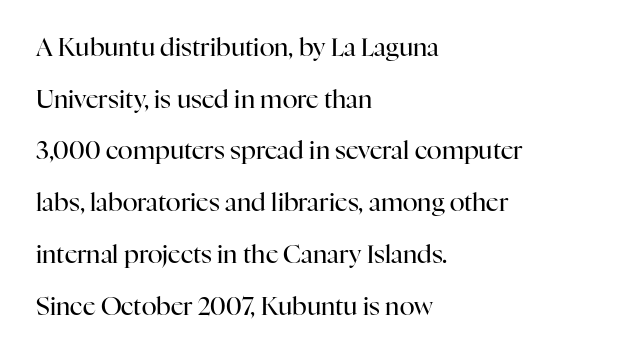
The face looks like a standard text weight, possibly lighter. This sample uses plain, unmodified letter spacing. Nope, not italic — everything's standing straight. Rule under the text: the space is simply empty.
